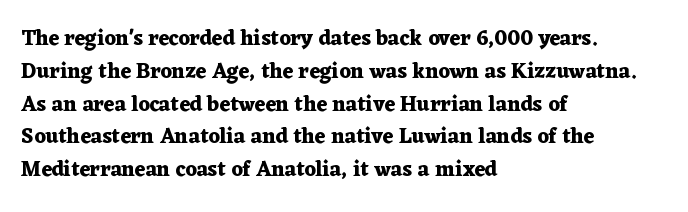
{"italic": "no", "bold": "yes", "underline": "no", "align": "left", "line_spacing": "normal", "line_spacing_ratio": 1.56, "letter_spacing": "normal", "letter_spacing_em": 0.0, "glyph_px": 21}
